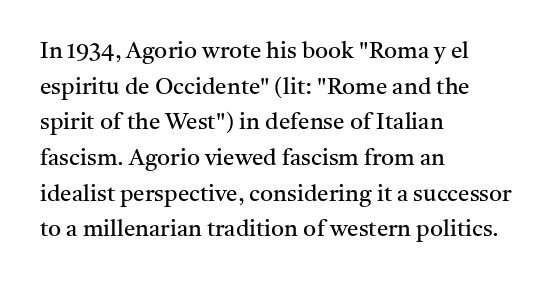
{"italic": "no", "bold": "no", "underline": "no", "align": "left", "line_spacing": "normal", "line_spacing_ratio": 1.55, "letter_spacing": "normal", "letter_spacing_em": 0.0, "glyph_px": 23}
